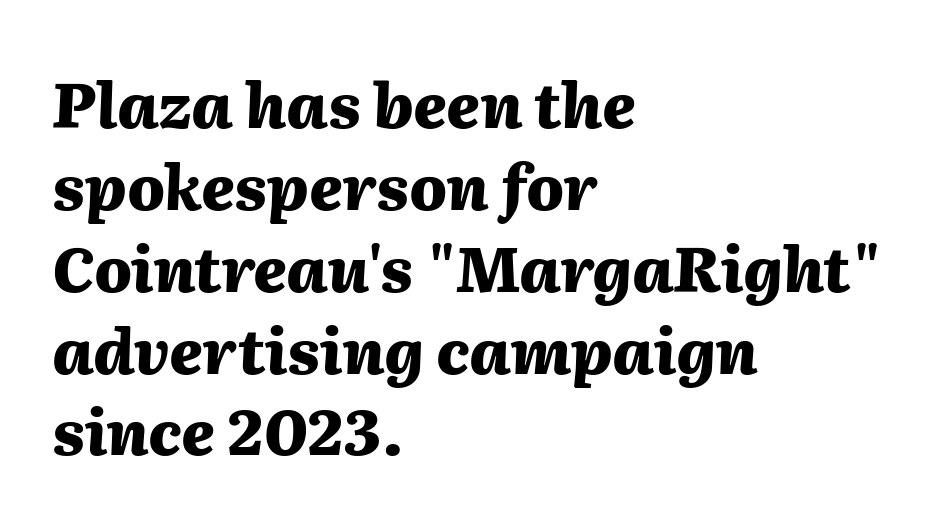
Q: Is the text bold? A: Yes.
Q: Is the text italic (slanted)? A: Yes, it leans right by about 2 degrees.
Q: Is the text underlined? A: No.
Q: How is the paragraph aligned? A: Left-aligned.
Q: Is the spacing between letters normal or unusually wide? A: Normal.
Q: Is the spacing between lines tight, normal or loose? A: Normal.
Q: Width (condensed, normal, or wide)? A: Normal.
Q: Stroke contrast? A: Medium.
Q: x-height? A: Medium.
Q: Monospaced? A: No.
